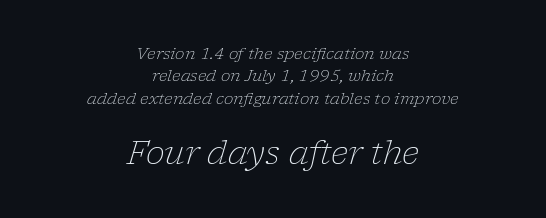
{"serif": "yes", "italic": "yes", "lean": "right", "slant_degrees": 17, "bold": "no", "weight": "light", "width": "normal", "stroke_contrast": "low", "x_height": "medium", "monospaced": "no", "underline": "no", "align": "center", "line_spacing": "normal", "line_spacing_ratio": 1.4, "letter_spacing": "normal", "letter_spacing_em": 0.0, "larger_block": "second", "size_ratio": 2.0, "glyph_px": 32}
